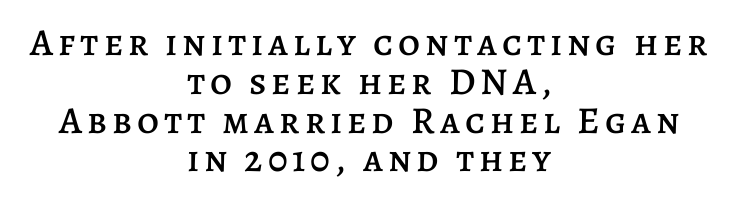
{"italic": "no", "width": "normal", "stroke_contrast": "low", "x_height": "large", "monospaced": "no", "underline": "no", "align": "center", "line_spacing": "tight", "line_spacing_ratio": 1.02, "glyph_px": 38}
